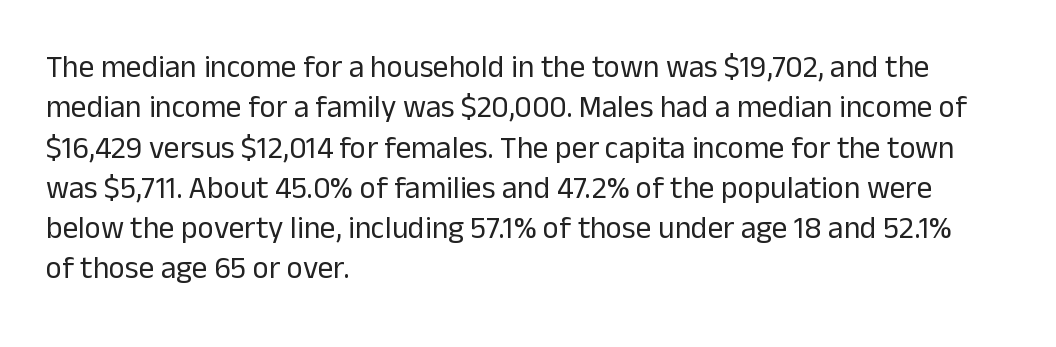
Descender tails drop into unmarked territory. Is the block centered? No — it sits flush against the left margin. You can tell it's not italic because the verticals are truly vertical. Do the characters align in a grid? No, the font is proportional.
